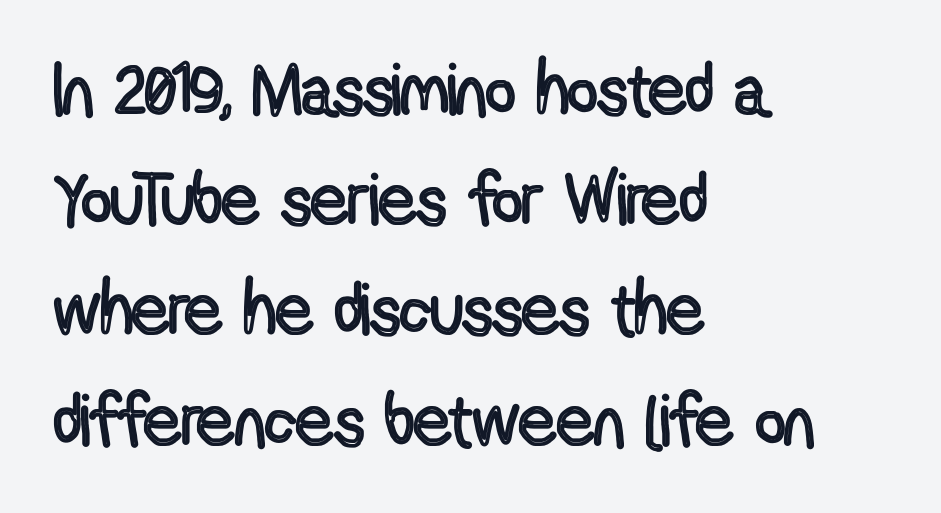
{"italic": "no", "width": "condensed", "x_height": "medium", "monospaced": "no", "underline": "no", "align": "left", "line_spacing": "normal", "line_spacing_ratio": 1.51, "letter_spacing": "normal", "letter_spacing_em": 0.0, "glyph_px": 73}
